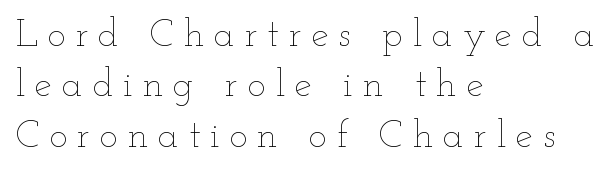
Spacing between characters has been opened up far beyond the box default. Do the letters lean? They stand straight. Rule under the text: the space is simply empty. The letters advance in unequal steps, a hallmark of proportional type.
